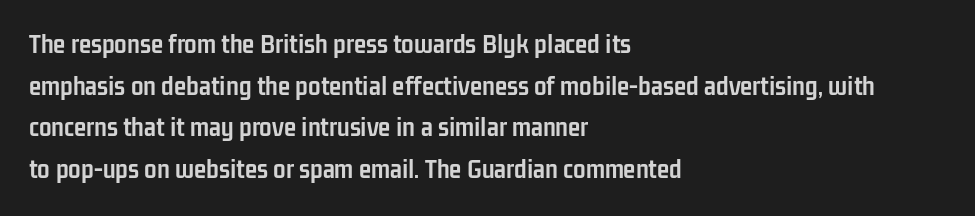
Compared with a centered layout, this one pins lines to the left instead. Vertically, the passage feels balanced, rows spaced as you'd expect. Chunky letters — that's bold for sure. Has an underline been added? It has not. Each letter's strokes conclude bluntly, with no projecting serifs. Tracking here is standard; glyphs follow each other at the usual distance.
